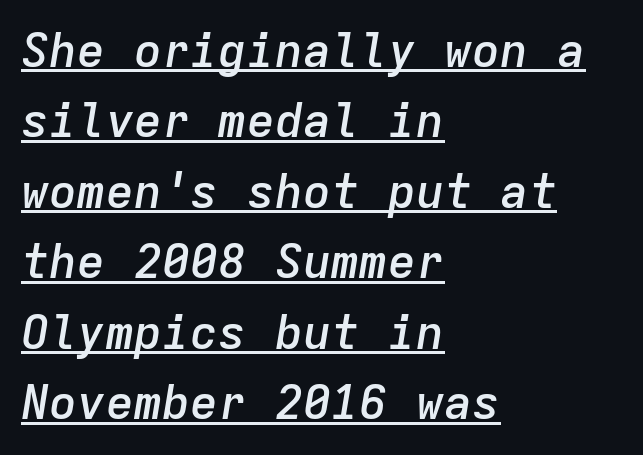
Q: Is the text bold? A: Semi-bold.
Q: Is the text italic (slanted)? A: Yes, it leans right by about 9 degrees.
Q: Is the text underlined? A: Yes.
Q: How is the paragraph aligned? A: Left-aligned.
Q: Is the spacing between letters normal or unusually wide? A: Normal.
Q: Is the spacing between lines tight, normal or loose? A: Normal.
Q: Width (condensed, normal, or wide)? A: Normal.
Q: Stroke contrast? A: Low.
Q: x-height? A: Medium.
Q: Monospaced? A: Yes.
